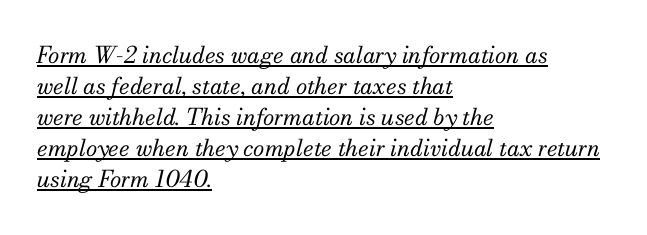
The image shows 23 px text type, italic (leaning right); set left-aligned, normal line spacing (1.35x), normal letter spacing, underlined.
